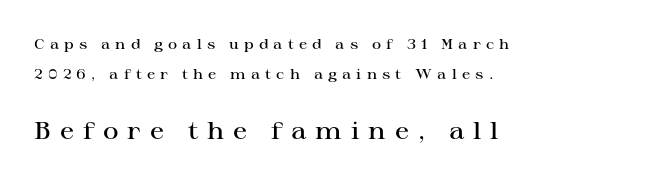
Observe the wide spacing: letters keep a clear distance from each other. Alignment: flush left. Designer's note — italics off, roman on. Stems and bowls a touch heavier than normal — semibold. Typesetter's note — lower block bumped up in size, upper block left smaller. The vertical gap from one line to the next is large.
